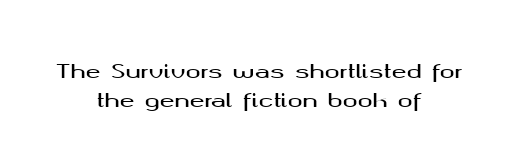
Q: Is the text italic (slanted)? A: No, it is upright.
Q: Is the text underlined? A: No.
Q: How is the paragraph aligned? A: Centered.
Q: Is the spacing between letters normal or unusually wide? A: Normal.
Q: Is the spacing between lines tight, normal or loose? A: Normal.
